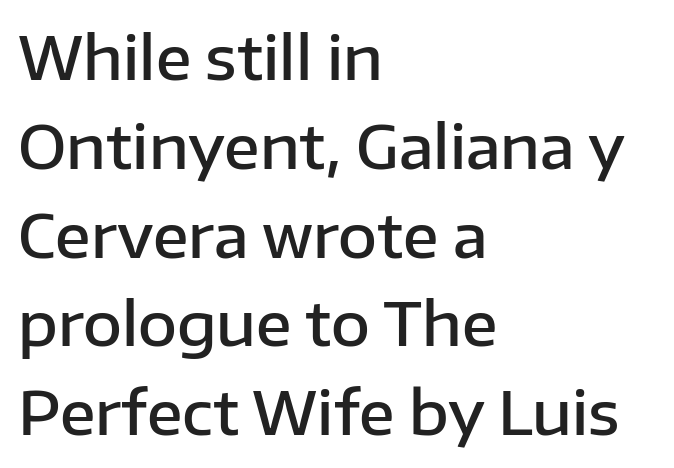
In terms of weight, the rendering is demibold, just under bold. The passage shown has conventional tracking throughout. These lines stack with their left ends in a neat column. This sample uses a sans-serif face.
